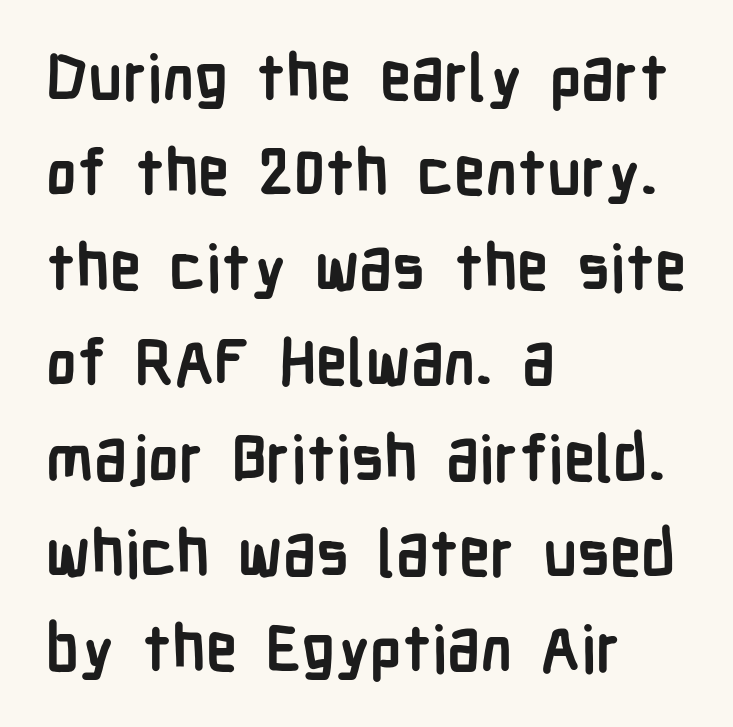
Q: Is the text bold? A: Yes.
Q: Is the text italic (slanted)? A: No, it is upright.
Q: Is the typeface a serif or a sans-serif typeface? A: Sans-serif.
Q: Is the text underlined? A: No.
Q: How is the paragraph aligned? A: Left-aligned.
Q: Is the spacing between letters normal or unusually wide? A: Normal.
Q: Is the spacing between lines tight, normal or loose? A: Normal.
Q: Width (condensed, normal, or wide)? A: Condensed.
Q: Stroke contrast? A: Low.
Q: x-height? A: Medium.
Q: Monospaced? A: No.
